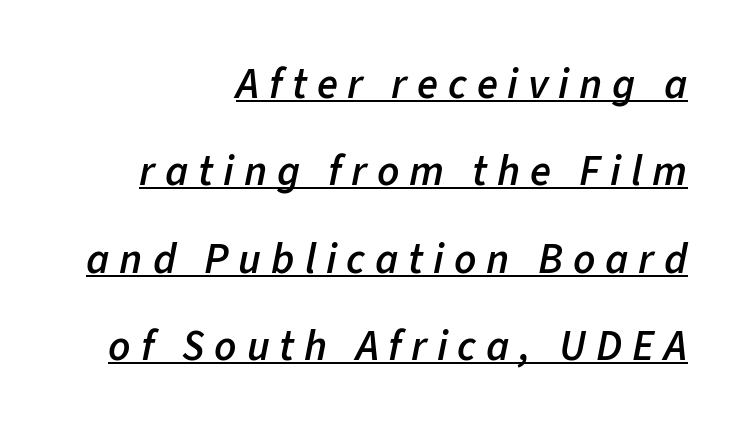
Does the weight exceed regular? Yes, but only to semibold. Here the glyphs are tracked loosely, breaking word shapes into spaced letters. Students, observe the line beneath the letters — that is underlining. You could not count columns in this text — the font is proportionally spaced. In terms of posture, this sample is oblique. Line spacing here is loose.
